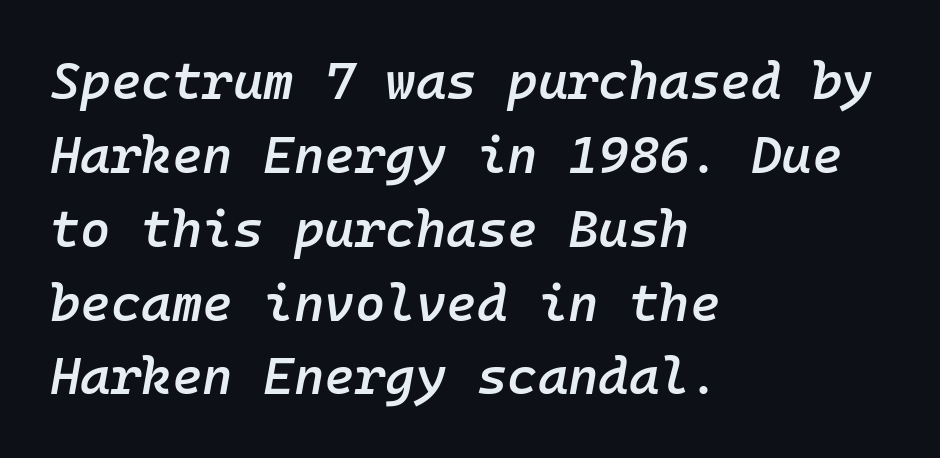
The image shows 52 px semibold type, italic (leaning right), monospaced; set left-aligned, normal line spacing (1.42x), normal letter spacing, not underlined; low stroke contrast and a medium x-height.
